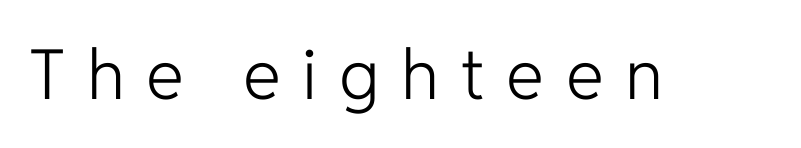
Q: Is the text bold? A: No.
Q: Is the text italic (slanted)? A: No, it is upright.
Q: Is the typeface a serif or a sans-serif typeface? A: Sans-serif.
Q: Is the text underlined? A: No.
Q: Is the spacing between letters normal or unusually wide? A: Unusually wide.
Q: Width (condensed, normal, or wide)? A: Normal.
Q: Stroke contrast? A: Low.
Q: x-height? A: Medium.
Q: Monospaced? A: No.
